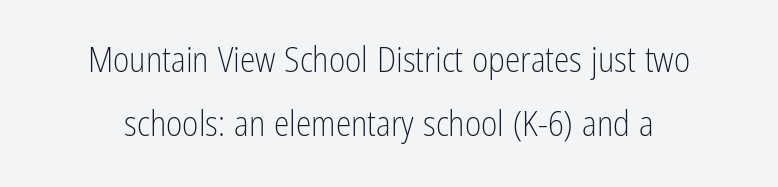
Q: Is the text bold? A: No.
Q: Is the text italic (slanted)? A: No, it is upright.
Q: Is the typeface a serif or a sans-serif typeface? A: Sans-serif.
Q: Is the text underlined? A: No.
Q: How is the paragraph aligned? A: Centered.
Q: Is the spacing between letters normal or unusually wide? A: Normal.
Q: Width (condensed, normal, or wide)? A: Condensed.
Q: Stroke contrast? A: Low.
Q: x-height? A: Medium.
Q: Monospaced? A: No.
